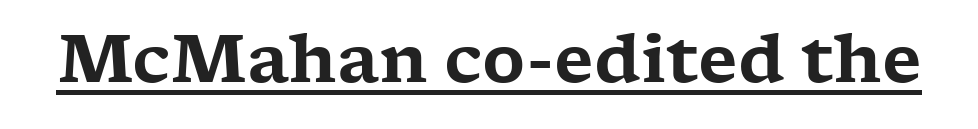
{"serif": "yes", "italic": "no", "width": "wide", "stroke_contrast": "low", "x_height": "medium", "monospaced": "no", "underline": "yes", "letter_spacing": "normal", "letter_spacing_em": 0.0, "glyph_px": 66}
